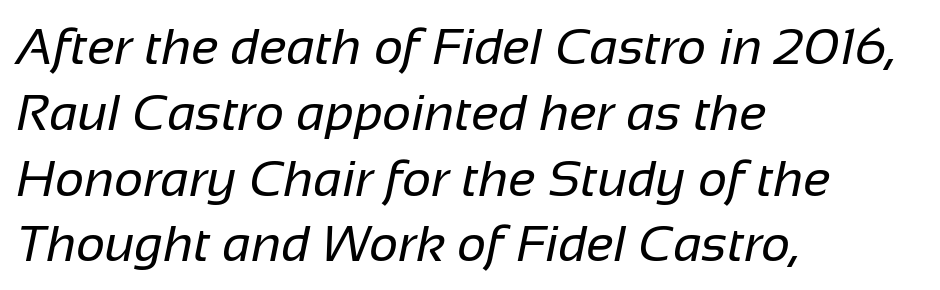
The image shows 51 px regular-weight sans-serif type; set left-aligned, normal line spacing (1.29x), normal letter spacing, not underlined; low stroke contrast and a medium x-height.
